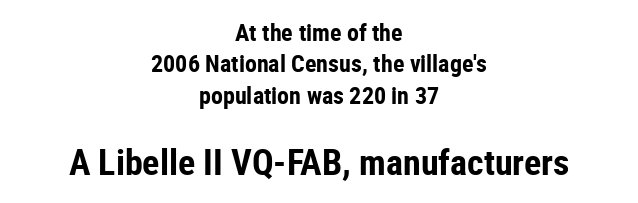
Q: Is the text bold? A: Yes.
Q: Is the text italic (slanted)? A: No, it is upright.
Q: Is the typeface a serif or a sans-serif typeface? A: Sans-serif.
Q: Is the text underlined? A: No.
Q: How is the paragraph aligned? A: Centered.
Q: Is the spacing between letters normal or unusually wide? A: Normal.
Q: Is the spacing between lines tight, normal or loose? A: Normal.
Q: Which block of text is set in a larger size, the first (top) or the second (bottom)? A: The second (bottom) one.
Q: Width (condensed, normal, or wide)? A: Condensed.
Q: Stroke contrast? A: Low.
Q: x-height? A: Medium.
Q: Monospaced? A: No.
